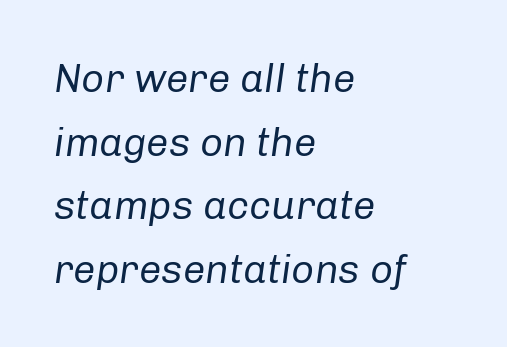
Q: Is the text bold? A: No.
Q: Is the text italic (slanted)? A: Yes, it leans right by about 8 degrees.
Q: Is the text underlined? A: No.
Q: How is the paragraph aligned? A: Left-aligned.
Q: Is the spacing between letters normal or unusually wide? A: Normal.
Q: Is the spacing between lines tight, normal or loose? A: Normal.
Q: Width (condensed, normal, or wide)? A: Normal.
Q: Stroke contrast? A: Low.
Q: x-height? A: Medium.
Q: Monospaced? A: No.
